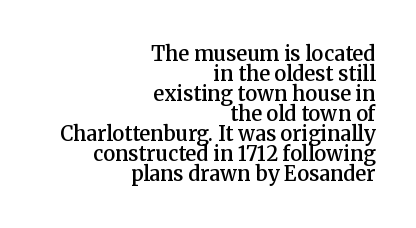
The font's upright variant was chosen for this text. Typesetter's note: demi weight, one step under bold. In CSS terms this would be text-align: right. The face used here is rendered with its standard letterfit. Leading is clearly below the norm, producing a dense column.
